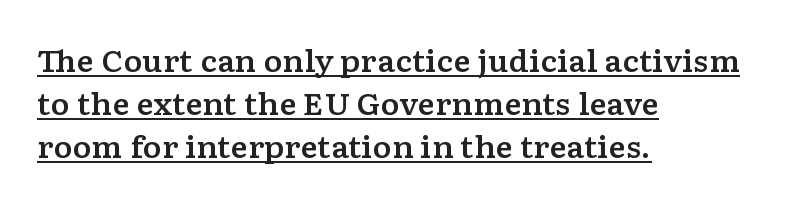
Q: Is the text italic (slanted)? A: No, it is upright.
Q: Is the typeface a serif or a sans-serif typeface? A: Serif.
Q: Is the text underlined? A: Yes.
Q: How is the paragraph aligned? A: Left-aligned.
Q: Is the spacing between letters normal or unusually wide? A: Normal.
Q: Is the spacing between lines tight, normal or loose? A: Normal.
Q: Width (condensed, normal, or wide)? A: Wide.
Q: Stroke contrast? A: Low.
Q: x-height? A: Medium.
Q: Monospaced? A: No.
